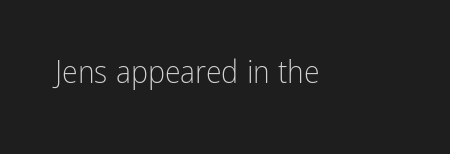
Descender tails drop into unmarked territory. Font category for this specimen: sans-serif. If you drew a line through each stem, it would be perfectly vertical. Nothing unusual about the tracking: characters are spaced as the font intends.
